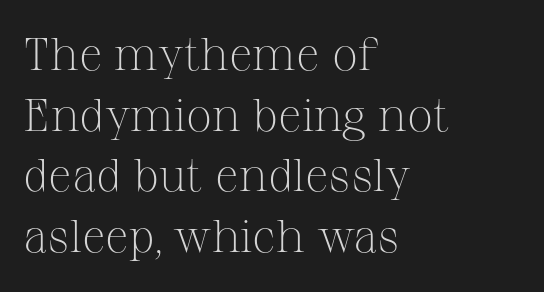
The image shows 46 px light serif type, upright; set left-aligned, normal line spacing (1.32x), normal letter spacing, not underlined; medium stroke contrast and a medium x-height.
